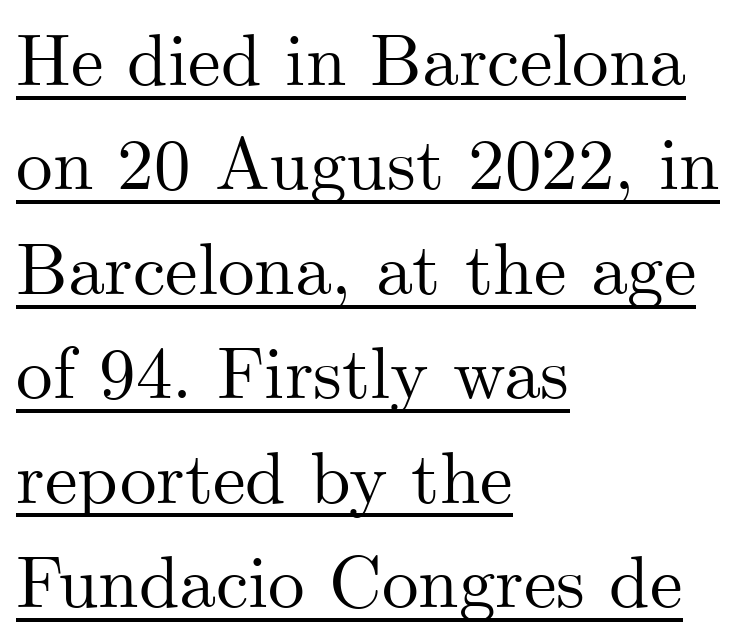
Q: Is the text italic (slanted)? A: No, it is upright.
Q: Is the typeface a serif or a sans-serif typeface? A: Serif.
Q: Is the text underlined? A: Yes.
Q: How is the paragraph aligned? A: Left-aligned.
Q: Is the spacing between letters normal or unusually wide? A: Normal.
Q: Is the spacing between lines tight, normal or loose? A: Normal.
Q: Width (condensed, normal, or wide)? A: Normal.
Q: Stroke contrast? A: Medium.
Q: x-height? A: Small.
Q: Monospaced? A: No.
